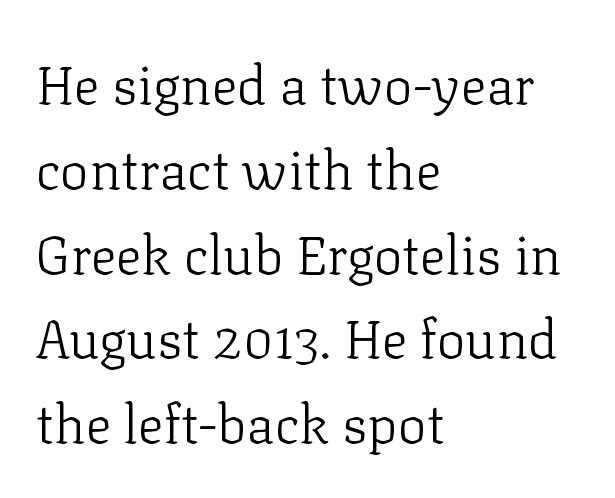
The image shows 54 px light serif type, upright; set left-aligned, normal line spacing (1.57x), normal letter spacing, not underlined; low stroke contrast and a medium x-height.
